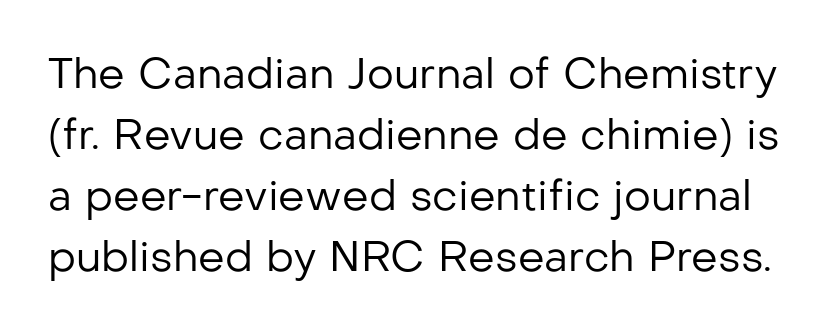
Q: Is the text bold? A: No.
Q: Is the text italic (slanted)? A: No, it is upright.
Q: Is the typeface a serif or a sans-serif typeface? A: Sans-serif.
Q: Is the text underlined? A: No.
Q: Is the spacing between letters normal or unusually wide? A: Normal.
Q: Is the spacing between lines tight, normal or loose? A: Normal.
Q: Width (condensed, normal, or wide)? A: Normal.
Q: Stroke contrast? A: Low.
Q: x-height? A: Medium.
Q: Monospaced? A: No.
